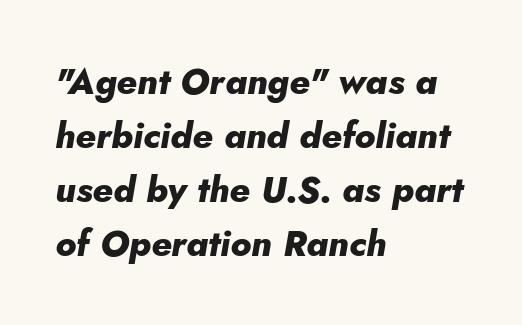
The face used here is proportionally spaced, like ordinary book or web type. Letters rest on an invisible, unmarked baseline. The letters are bold, with thick, heavy strokes. Style check: oblique. The lines are quadded left. One glance says typical: line gaps are just what's usual.
